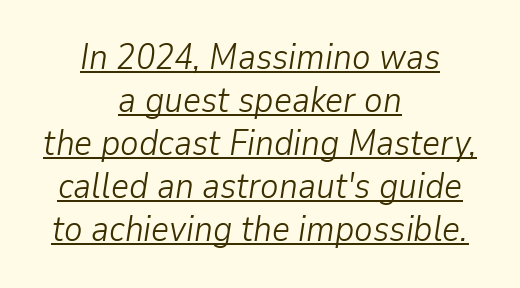
Caption: multi-line text, centered on the measure. Do the characters align in a grid? No, the font is proportional. Underlining? Definitely there. The rendering keeps characters at their native spacing.
